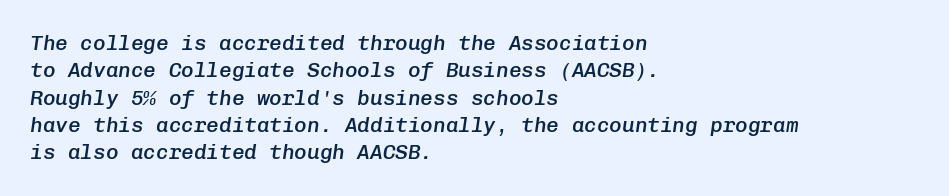
Q: Is the text bold? A: Semi-bold.
Q: Is the text italic (slanted)? A: Yes, it leans right by about 8 degrees.
Q: Is the text underlined? A: No.
Q: How is the paragraph aligned? A: Left-aligned.
Q: Is the spacing between letters normal or unusually wide? A: Normal.
Q: Is the spacing between lines tight, normal or loose? A: Normal.
